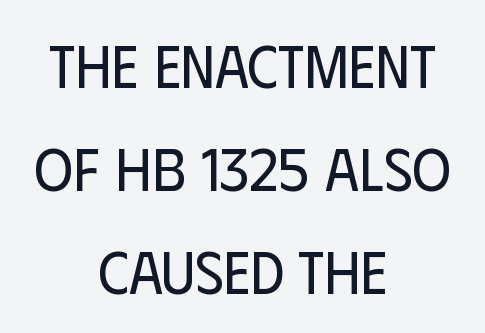
Q: Is the text bold? A: No.
Q: Is the text italic (slanted)? A: No, it is upright.
Q: Is the typeface a serif or a sans-serif typeface? A: Sans-serif.
Q: Is the text underlined? A: No.
Q: How is the paragraph aligned? A: Centered.
Q: Is the spacing between letters normal or unusually wide? A: Normal.
Q: Width (condensed, normal, or wide)? A: Condensed.
Q: Stroke contrast? A: Low.
Q: x-height? A: Large.
Q: Monospaced? A: No.
